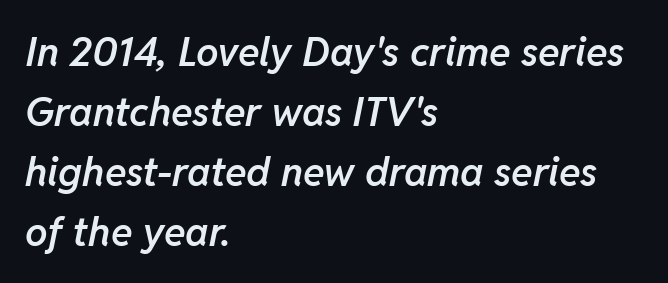
Students, note that the glyphs here touch the page at normal intervals. The string is rendered with underlining switched off. These lines are rendered in a variable-pitch font. Summary of weight: moderately heavy, a semibold. Evenly set lines give the paragraph a standard silhouette.
